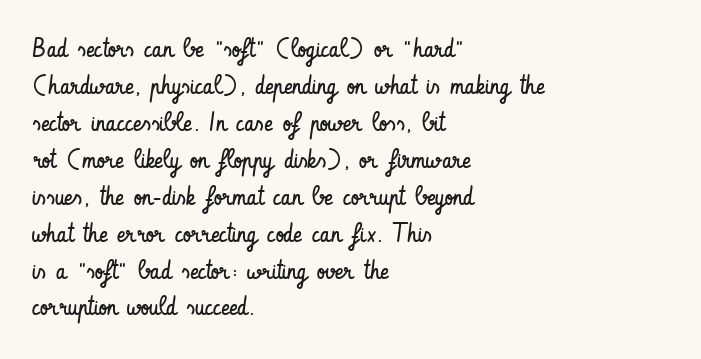
Q: Is the text bold? A: No.
Q: Is the text italic (slanted)? A: No, it is upright.
Q: Is the text underlined? A: No.
Q: How is the paragraph aligned? A: Left-aligned.
Q: Is the spacing between letters normal or unusually wide? A: Normal.
Q: Is the spacing between lines tight, normal or loose? A: Normal.
